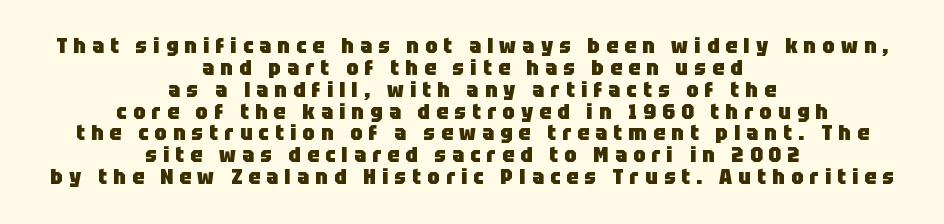
The image shows 21 px bold type, upright; set centered, tight line spacing (1.04x), unusually wide letter spacing (+0.3 em), not underlined.
